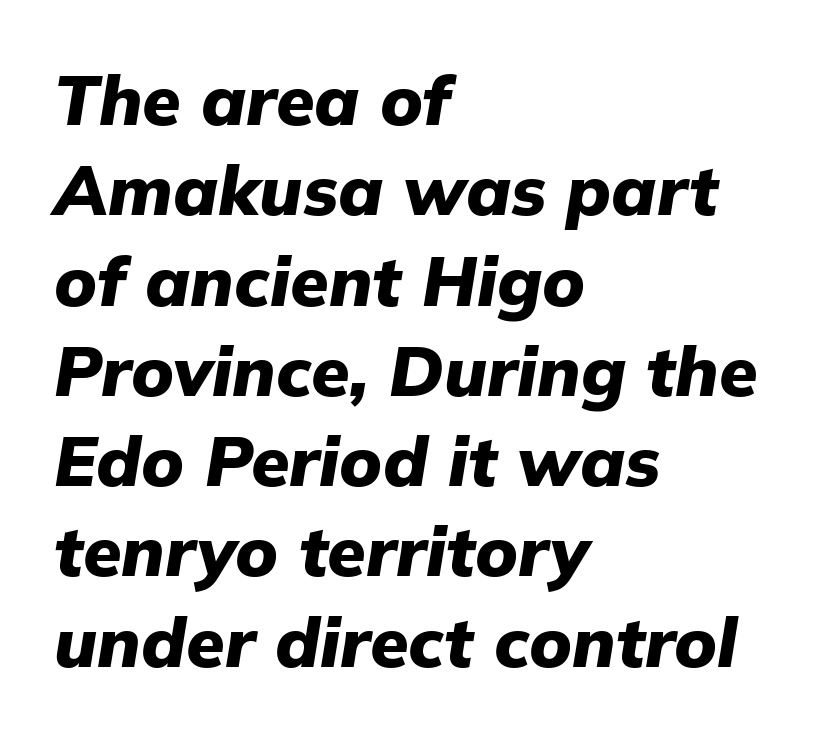
{"italic": "yes", "lean": "right", "slant_degrees": 9, "bold": "yes", "weight": "heavy", "width": "normal", "stroke_contrast": "low", "x_height": "medium", "monospaced": "no", "underline": "no", "align": "left", "line_spacing": "normal", "line_spacing_ratio": 1.29, "letter_spacing": "normal", "letter_spacing_em": 0.0, "glyph_px": 70}
